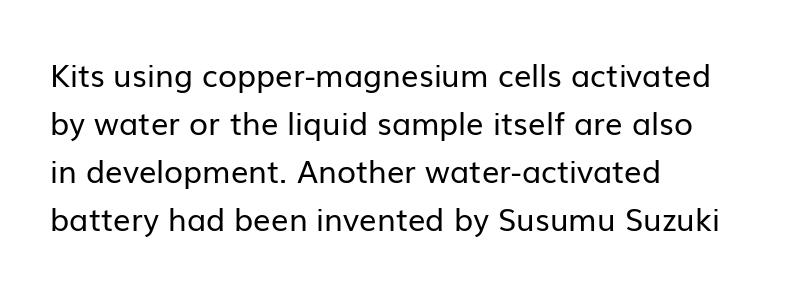
Q: Is the text bold? A: No.
Q: Is the text italic (slanted)? A: No, it is upright.
Q: Is the typeface a serif or a sans-serif typeface? A: Sans-serif.
Q: Is the text underlined? A: No.
Q: How is the paragraph aligned? A: Left-aligned.
Q: Is the spacing between letters normal or unusually wide? A: Normal.
Q: Is the spacing between lines tight, normal or loose? A: Normal.
Q: Width (condensed, normal, or wide)? A: Normal.
Q: Stroke contrast? A: Low.
Q: x-height? A: Medium.
Q: Monospaced? A: No.
